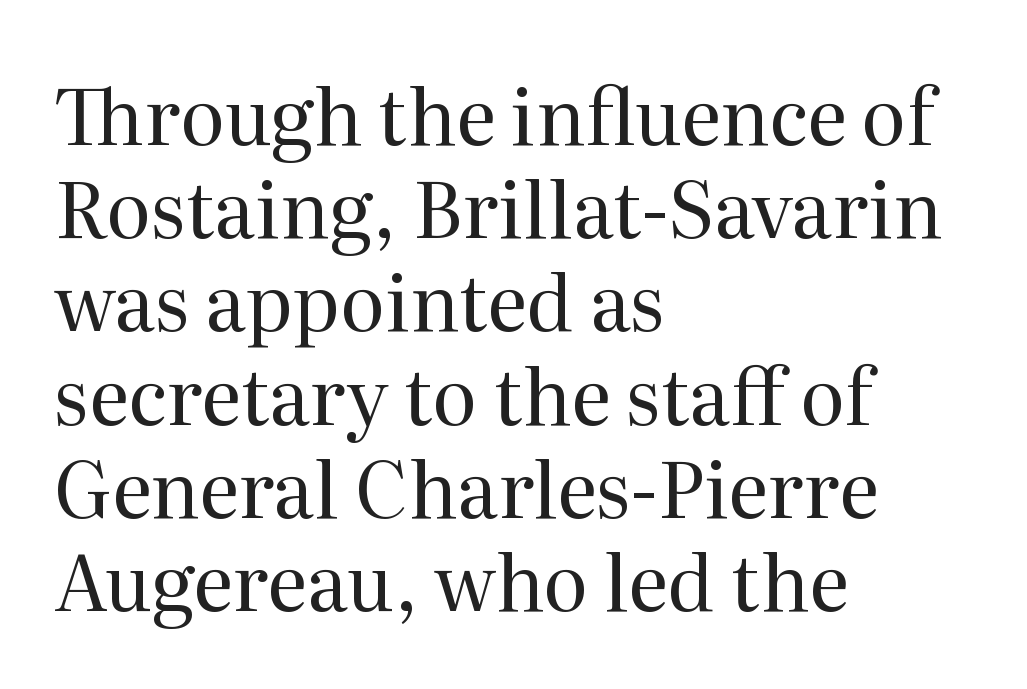
No extra ink here — the face is not bold. I'd call this a serif setting — the letters wear small feet. The type is set solid horizontally, with unmodified tracking. Does the lettering tilt? It doesn't — this is upright. A bare baseline throughout the passage. Every row of glyphs begins at an identical x-position on the left.
